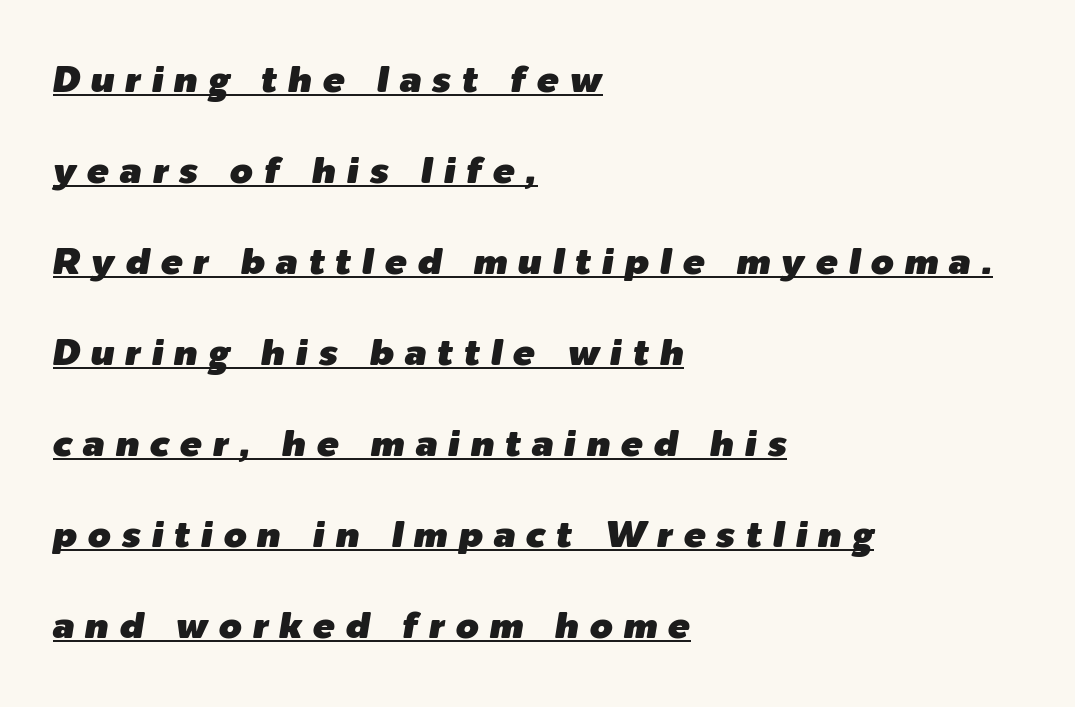
Q: Is the text italic (slanted)? A: Yes, it leans right by about 9 degrees.
Q: Is the text underlined? A: Yes.
Q: How is the paragraph aligned? A: Left-aligned.
Q: Is the spacing between letters normal or unusually wide? A: Unusually wide.
Q: Is the spacing between lines tight, normal or loose? A: Loose.
Q: Width (condensed, normal, or wide)? A: Normal.
Q: Stroke contrast? A: Low.
Q: x-height? A: Medium.
Q: Monospaced? A: No.
